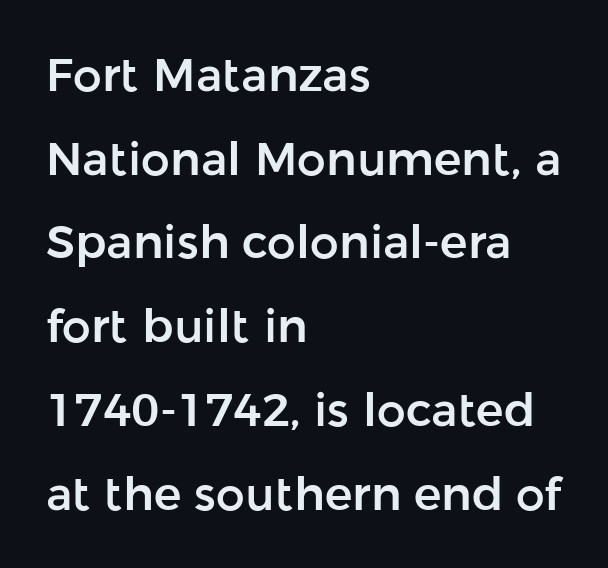
{"serif": "no", "italic": "no", "width": "normal", "stroke_contrast": "low", "x_height": "medium", "monospaced": "no", "underline": "no", "align": "left", "line_spacing_ratio": 1.82, "letter_spacing": "normal", "letter_spacing_em": 0.0, "glyph_px": 46}
